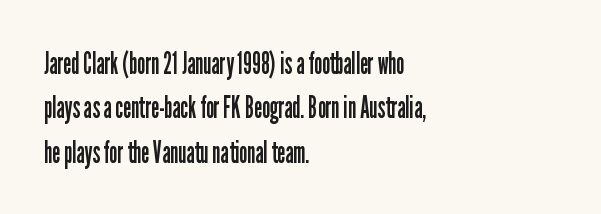
Has an underline been added? It has not. The vertical gap from one line to the next is medium. These lines are rendered in a variable-pitch font. The passage shown is not bold in any degree. The letters sit at their default tracking, neither squeezed nor spread. The rag falls on the right side of this text block.
